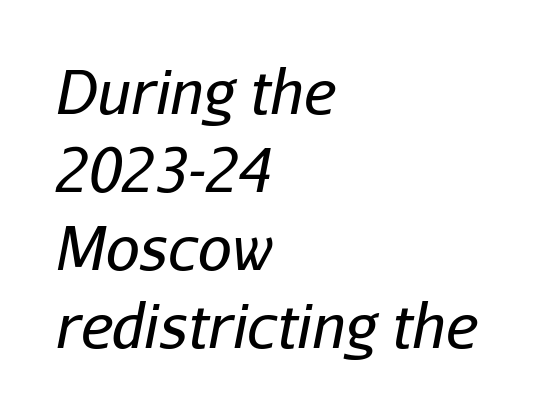
Does extra space separate the letters? No, they use regular spacing. The letters advance in unequal steps, a hallmark of proportional type. Heft: none added — not bold. Check under the words: just untouched page. The paragraph has a hard left edge and a soft right edge. The line-height multiplier appears to be the usual default.
